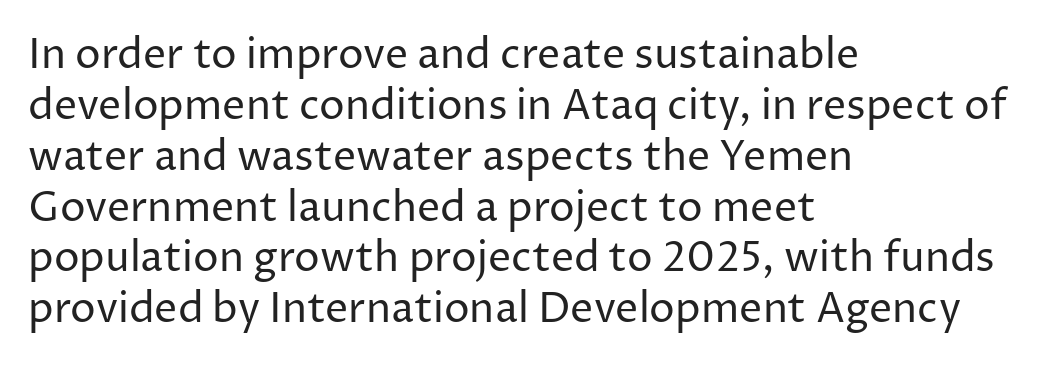
The image shows 41 px regular-weight sans-serif type, upright; set left-aligned, line spacing 1.24x, normal letter spacing, not underlined; low stroke contrast and a medium x-height.
